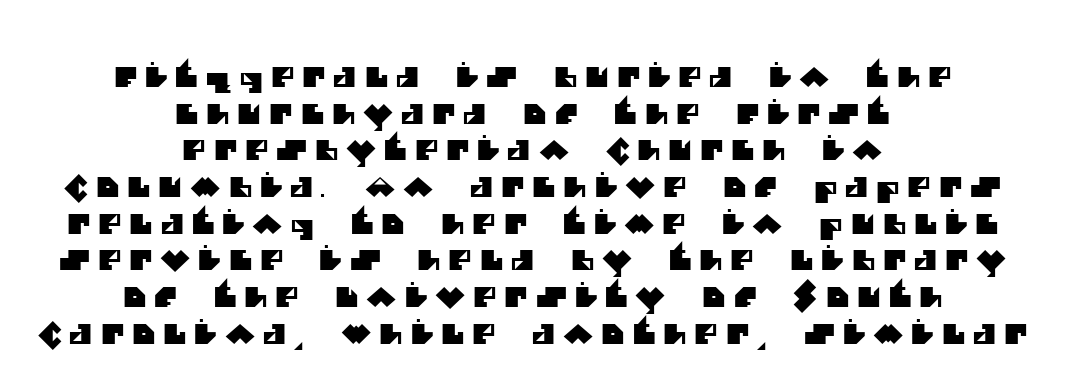
Each letter's strokes conclude bluntly, with no projecting serifs. In terms of leading, this rendering sits right in the middle. The whitespace from short lines is split evenly between both sides. Here the designer chose a conventional face with non-uniform glyph widths.
